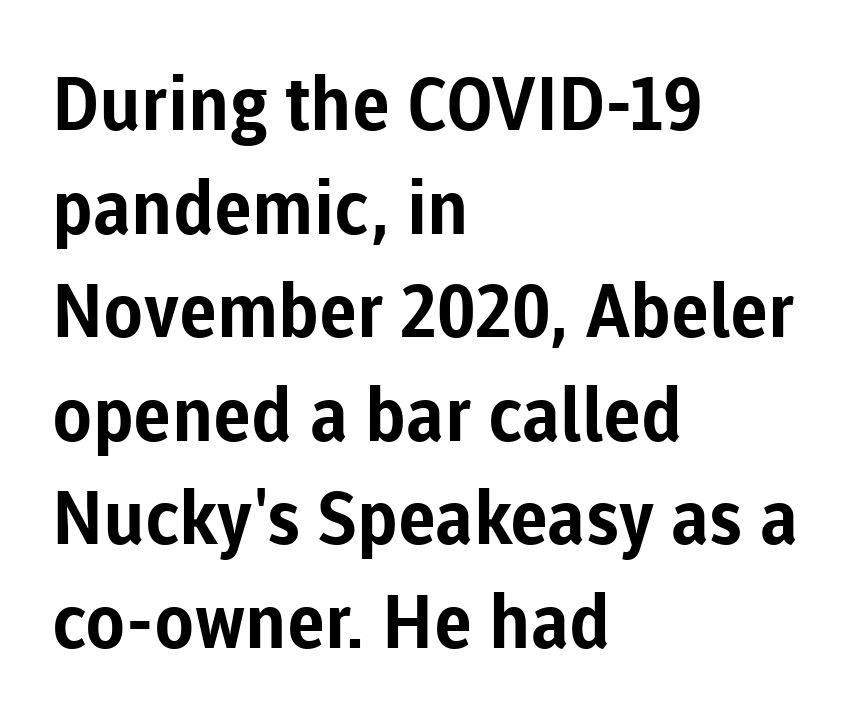
Q: Is the text bold? A: Yes.
Q: Is the text italic (slanted)? A: No, it is upright.
Q: Is the typeface a serif or a sans-serif typeface? A: Sans-serif.
Q: Is the text underlined? A: No.
Q: How is the paragraph aligned? A: Left-aligned.
Q: Is the spacing between letters normal or unusually wide? A: Normal.
Q: Is the spacing between lines tight, normal or loose? A: Normal.
Q: Width (condensed, normal, or wide)? A: Normal.
Q: Stroke contrast? A: Low.
Q: x-height? A: Medium.
Q: Monospaced? A: No.
